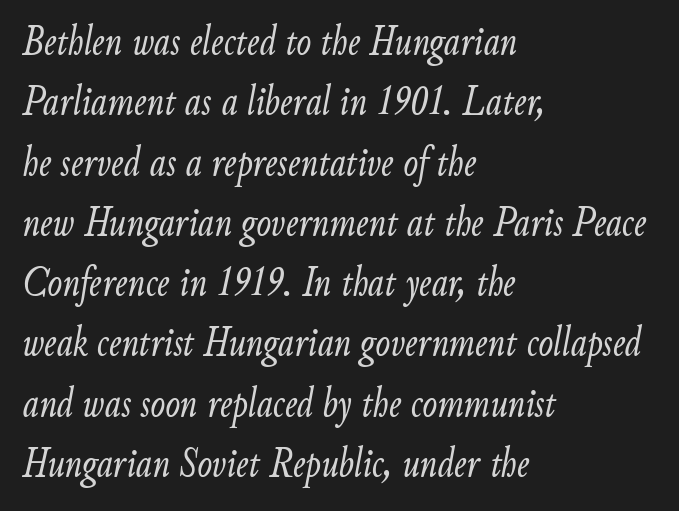
The image shows 44 px light, condensed type, italic (leaning right); set left-aligned, normal line spacing (1.37x), normal letter spacing, not underlined; low stroke contrast and a small x-height.
